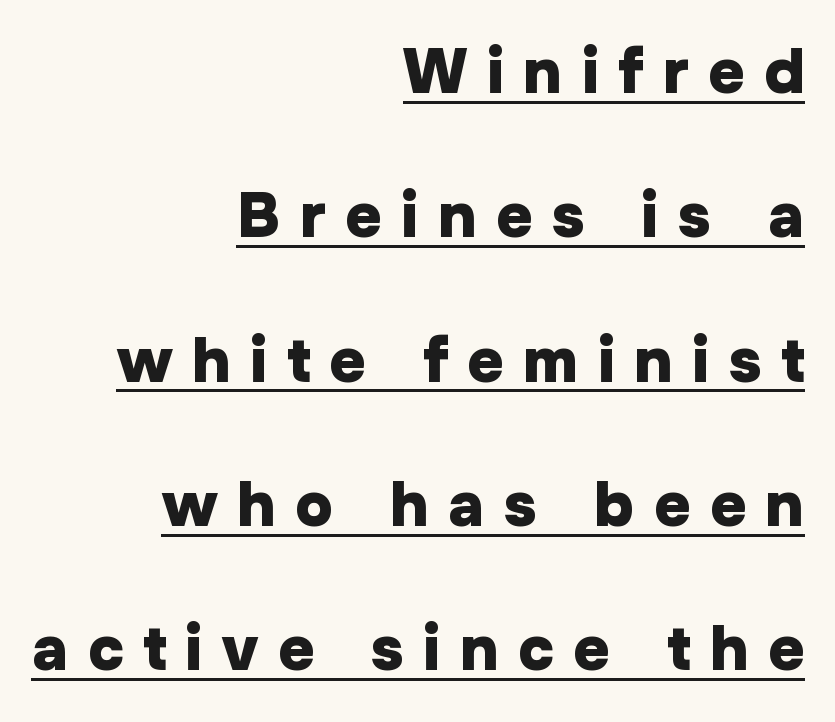
Q: Is the text bold? A: Yes.
Q: Is the text italic (slanted)? A: No, it is upright.
Q: Is the typeface a serif or a sans-serif typeface? A: Sans-serif.
Q: Is the text underlined? A: Yes.
Q: How is the paragraph aligned? A: Right-aligned.
Q: Is the spacing between letters normal or unusually wide? A: Unusually wide.
Q: Is the spacing between lines tight, normal or loose? A: Loose.
Q: Width (condensed, normal, or wide)? A: Normal.
Q: Stroke contrast? A: Low.
Q: x-height? A: Medium.
Q: Monospaced? A: No.
